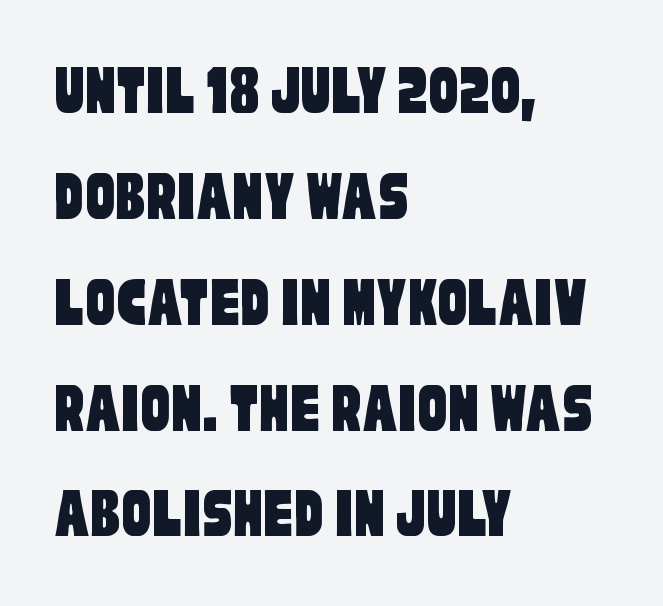
Q: Is the typeface a serif or a sans-serif typeface? A: Sans-serif.
Q: Is the text underlined? A: No.
Q: How is the paragraph aligned? A: Left-aligned.
Q: Is the spacing between letters normal or unusually wide? A: Normal.
Q: Is the spacing between lines tight, normal or loose? A: Normal.
Q: Width (condensed, normal, or wide)? A: Condensed.
Q: Stroke contrast? A: Low.
Q: x-height? A: Large.
Q: Monospaced? A: No.
